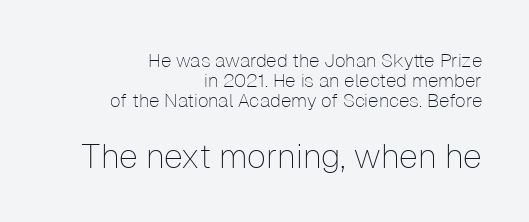
{"serif": "no", "italic": "no", "bold": "no", "weight": "thin", "width": "normal", "stroke_contrast": "low", "x_height": "medium", "monospaced": "no", "underline": "no", "align": "right", "line_spacing": "tight", "line_spacing_ratio": 1.04, "letter_spacing": "normal", "letter_spacing_em": 0.0, "larger_block": "second", "size_ratio": 1.79, "glyph_px": 34}
